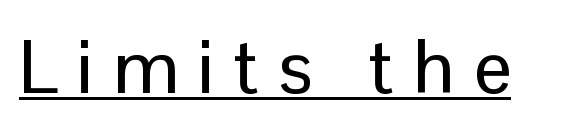
Serifs: no, the terminals of the letterforms are clean. Is this a fixed-width face? No — the glyphs have proportional, varying widths. Each word looks stretched out because of the extra space between its letters. When letters stand straight like this, we call the style roman or upright.
